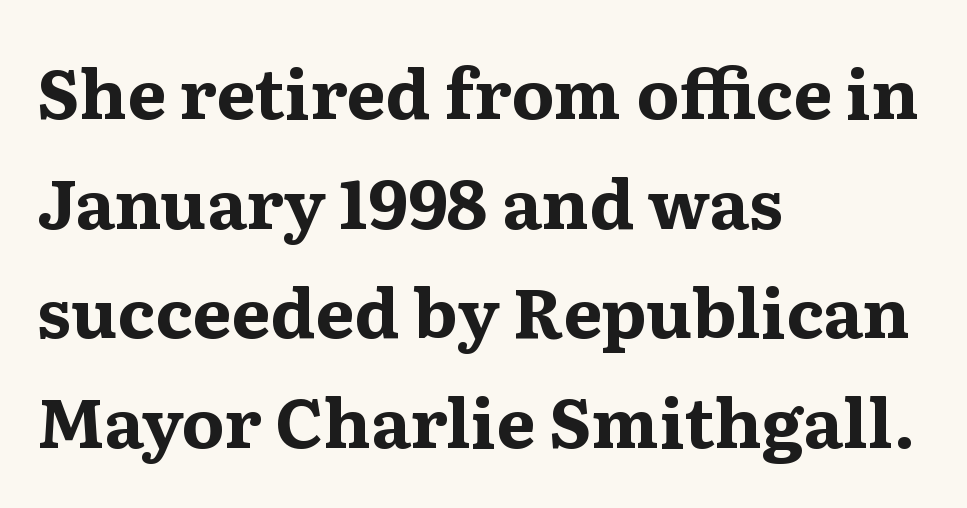
The image shows 69 px bold, wide serif type, upright; set left-aligned, normal line spacing (1.59x), normal letter spacing, not underlined; medium stroke contrast and a medium x-height.
